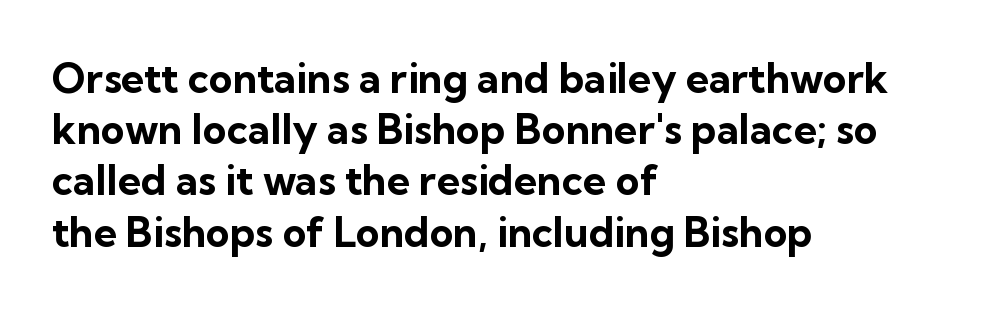
Each letter's strokes conclude bluntly, with no projecting serifs. Do the letters lean? They stand straight. Weight check: bold — yes, fully. Line starts are locked; line ends wander. The type is set solid horizontally, with unmodified tracking.
